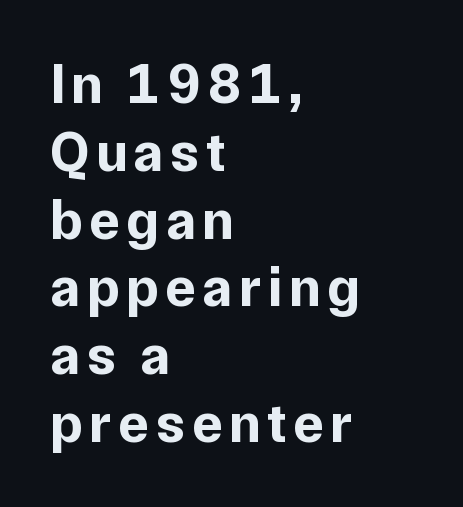
{"serif": "no", "italic": "no", "bold": "yes", "weight": "bold", "width": "normal", "stroke_contrast": "low", "x_height": "medium", "monospaced": "no", "underline": "no", "align": "left", "line_spacing_ratio": 1.19, "glyph_px": 57}
